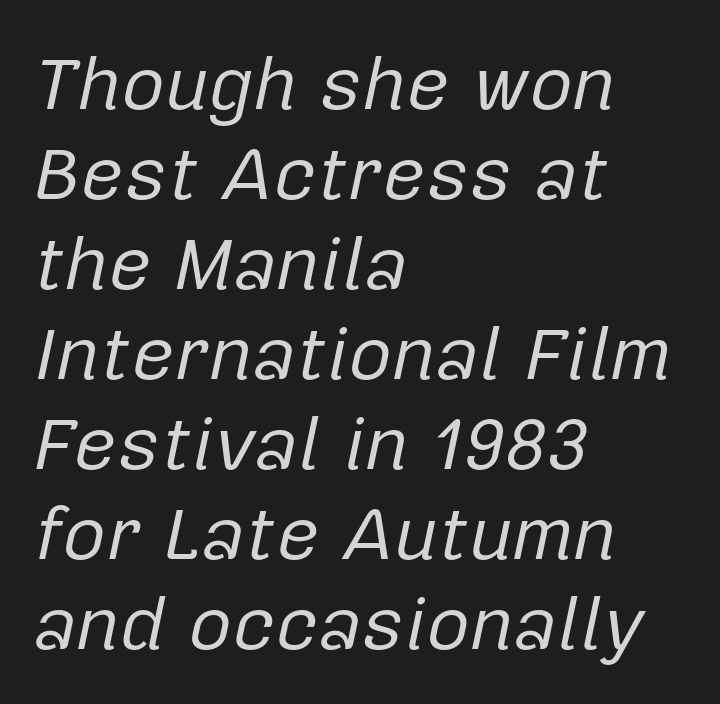
The letters sit at their default tracking, neither squeezed nor spread. Character widths vary here, with narrow letters taking less room than wide ones. Check the space under the baseline: it is left empty. Reading down the block, your eye returns to a fixed left position each line. This is not heavy type; no bold has been used.
